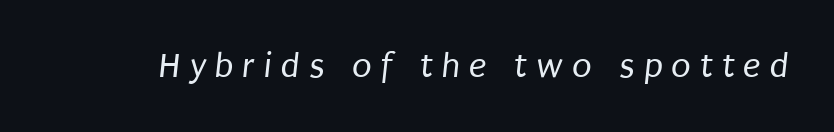
The image shows 36 px regular-weight, condensed sans-serif type; set unusually wide letter spacing (+0.25 em), not underlined; low stroke contrast and a large x-height.
